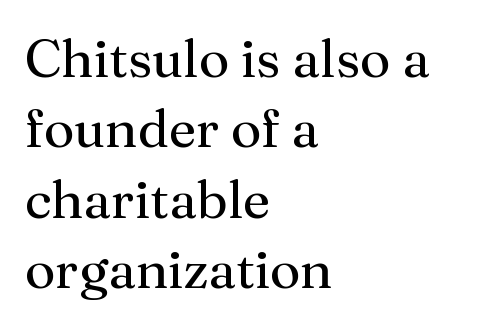
This sample uses an upright cut, with every glyph sitting square on the baseline. Students, observe: this is what conventionally led text looks like. Serif or sans? Serif — the stroke terminals have little feet. A typesetter would call this proportional, since set widths differ per character. The zone under the glyphs is completely vacant.
